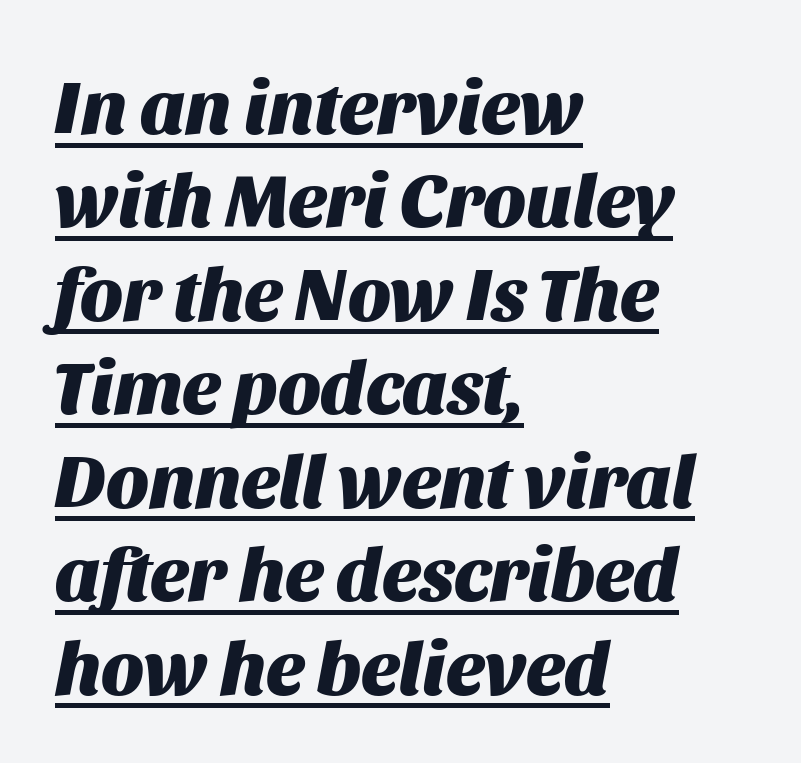
Every letter is thick-stroked: bold, no question. The lines in this sample share a left origin and differ only in where they stop. Spacing verdict: proportional, widths tailored to each character. Every word sits above its own underline.
